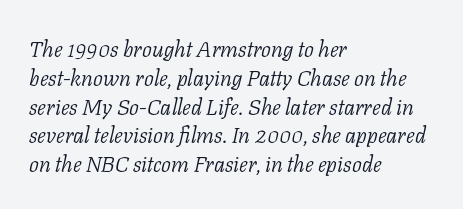
The image shows 22 px text type, italic (leaning right); set left-aligned, normal line spacing (1.31x), normal letter spacing, not underlined.
